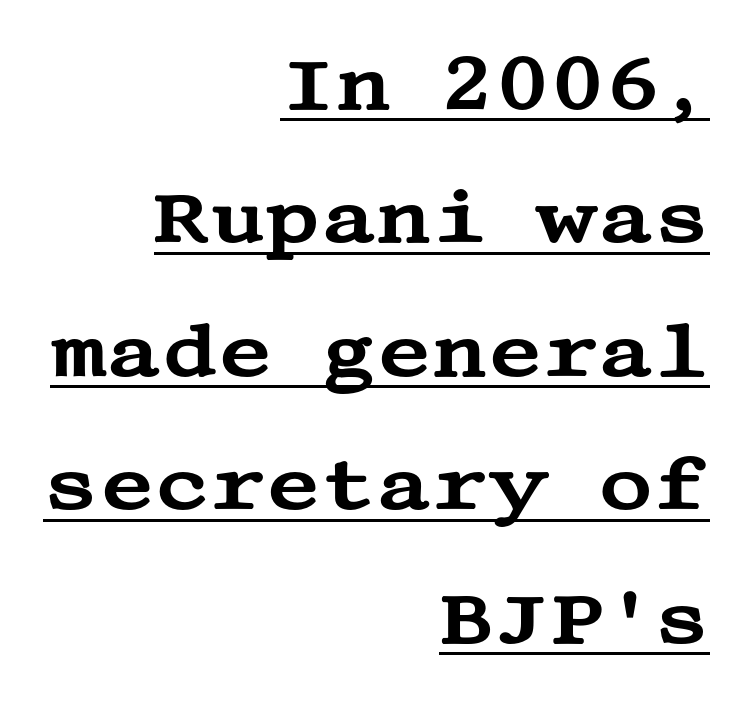
The image shows 75 px wide serif type, upright; set right-aligned, line spacing 1.78x, normal letter spacing, underlined; medium stroke contrast and a large x-height.
